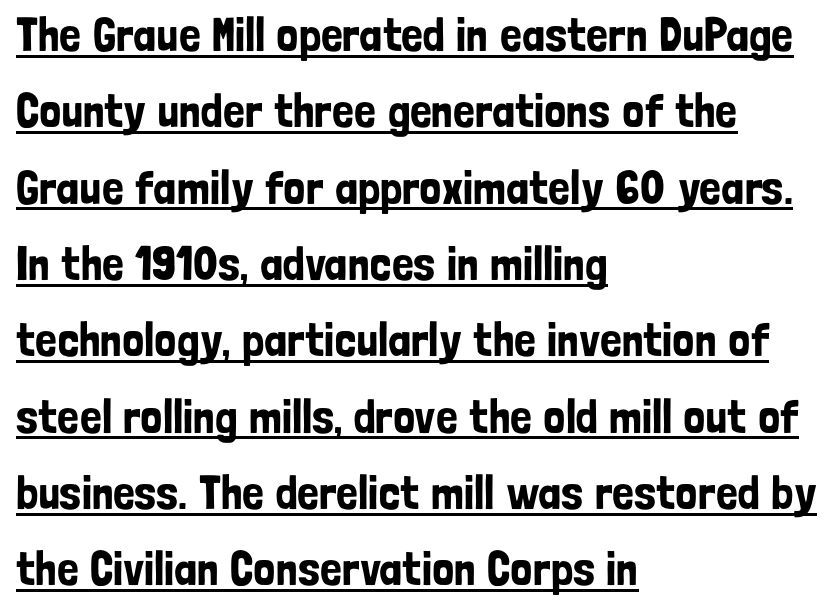
The image shows 48 px condensed sans-serif type, upright; set left-aligned, normal line spacing (1.59x), normal letter spacing, underlined; low stroke contrast and a medium x-height.
